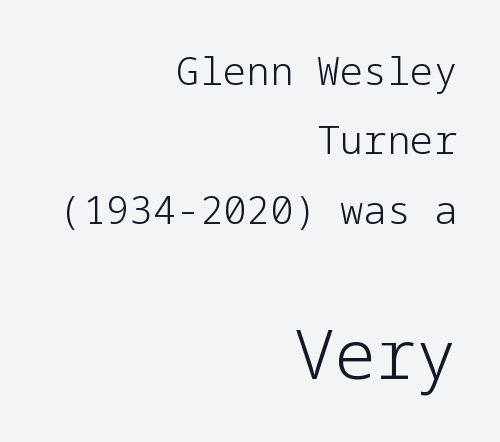
Q: Is the text bold? A: No.
Q: Is the text italic (slanted)? A: No, it is upright.
Q: Is the typeface a serif or a sans-serif typeface? A: Sans-serif.
Q: Is the text underlined? A: No.
Q: How is the paragraph aligned? A: Right-aligned.
Q: Is the spacing between letters normal or unusually wide? A: Normal.
Q: Which block of text is set in a larger size, the first (top) or the second (bottom)? A: The second (bottom) one.
Q: Width (condensed, normal, or wide)? A: Normal.
Q: Stroke contrast? A: Low.
Q: x-height? A: Medium.
